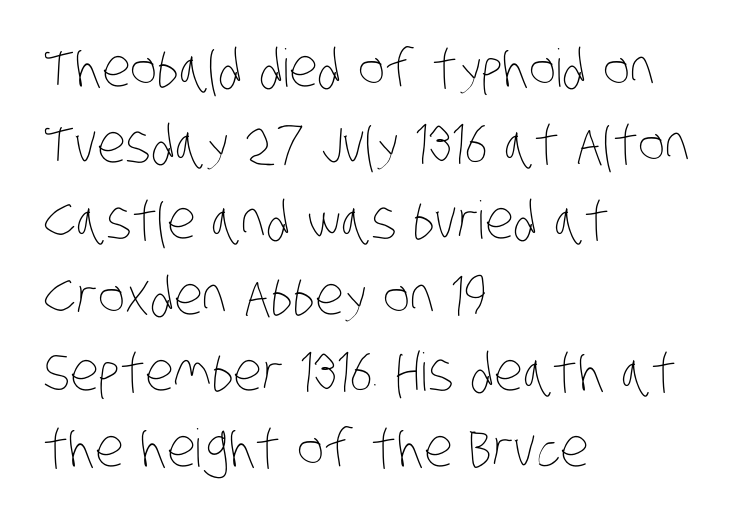
The image shows 52 px thin, condensed type; set left-aligned, normal line spacing (1.46x), normal letter spacing, not underlined; low stroke contrast and a large x-height.
